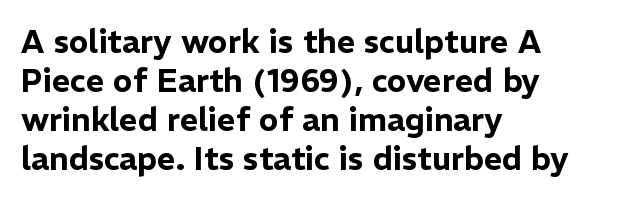
The passage shown is typed in a proportional face where columns would drift. Italic: no, the glyphs are upright roman. Lines of text with bare space underneath. Compared with a centered layout, this one pins lines to the left instead. Nothing sits at the stroke ends, so this counts as sans-serif. The rendering keeps characters at their native spacing.
